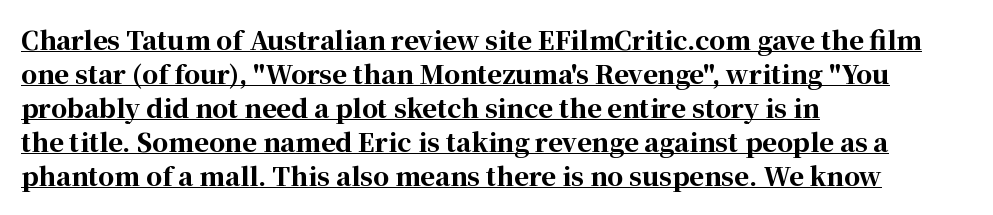
Q: Is the text bold? A: Yes.
Q: Is the text italic (slanted)? A: No, it is upright.
Q: Is the text underlined? A: Yes.
Q: How is the paragraph aligned? A: Left-aligned.
Q: Is the spacing between letters normal or unusually wide? A: Normal.
Q: Is the spacing between lines tight, normal or loose? A: Normal.
